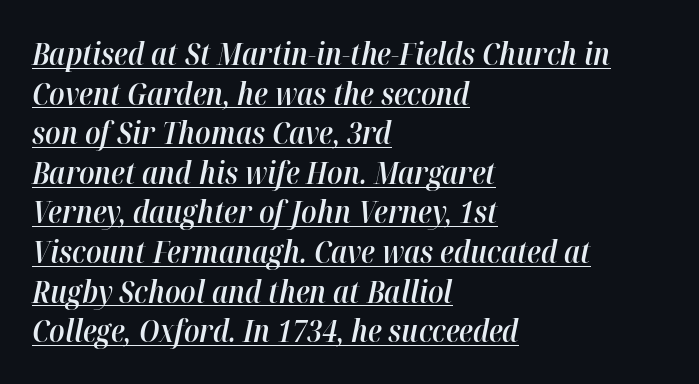
Note the varied advance widths — an 'i' is clearly narrower than an 'm'. The line-height multiplier appears to be the usual default. Compared with a centered layout, this one pins lines to the left instead. In designer terms, the underline attribute is active on this setting.
